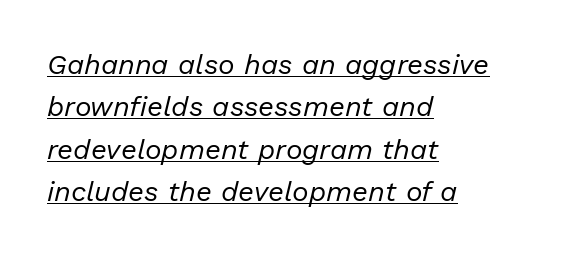
{"italic": "yes", "lean": "right", "slant_degrees": 13, "bold": "no", "weight": "regular", "width": "normal", "stroke_contrast": "low", "x_height": "medium", "monospaced": "no", "underline": "yes", "align": "left", "line_spacing": "normal", "line_spacing_ratio": 1.51, "letter_spacing": "normal", "letter_spacing_em": 0.0, "glyph_px": 28}
